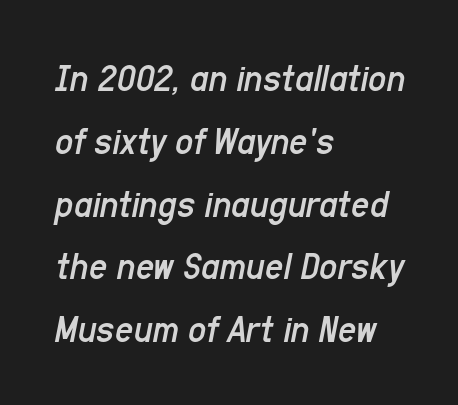
The image shows 40 px regular-weight, condensed type, italic (leaning right); set left-aligned, normal line spacing (1.57x), normal letter spacing, not underlined; low stroke contrast and a medium x-height.
